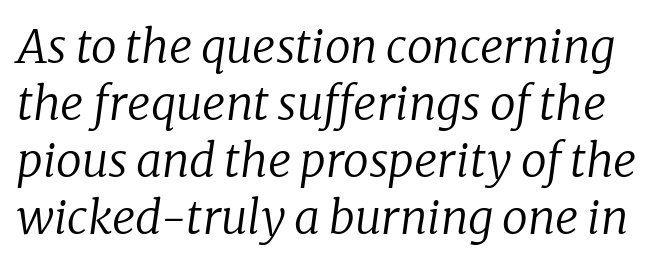
{"serif": "yes", "italic": "yes", "lean": "right", "slant_degrees": 8, "bold": "no", "weight": "regular", "width": "normal", "stroke_contrast": "low", "x_height": "medium", "monospaced": "no", "underline": "no", "line_spacing_ratio": 1.24, "letter_spacing": "normal", "letter_spacing_em": 0.0, "glyph_px": 46}
